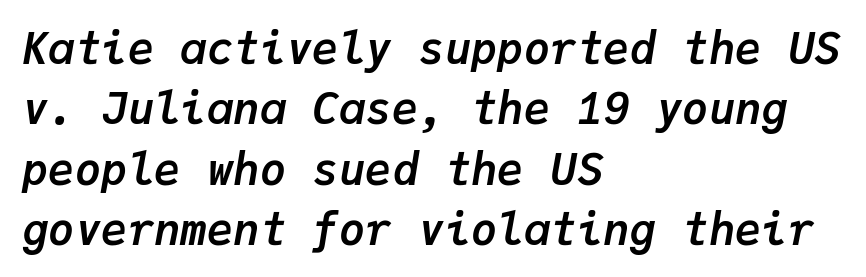
Every character here occupies the same horizontal width, giving the sample a typewriter-like rhythm. You can tell it's italic because the verticals aren't actually vertical. Typesetter's note: full bold, strokes at maximum text heaviness. Every row of glyphs begins at an identical x-position on the left. Normally led — the rows are evenly, conventionally spaced.
